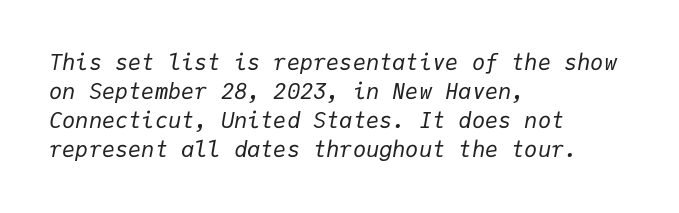
{"italic": "yes", "lean": "right", "slant_degrees": 9, "bold": "no", "underline": "no", "align": "left", "line_spacing": "normal", "line_spacing_ratio": 1.32, "letter_spacing": "normal", "letter_spacing_em": 0.0, "glyph_px": 22}
